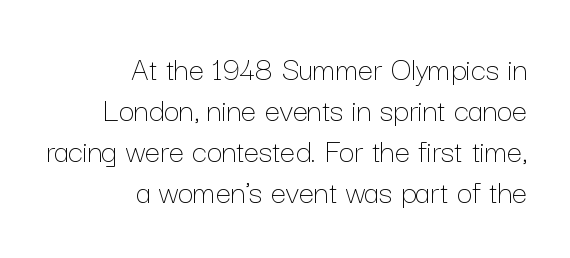
The image shows 34 px thin type, upright; set right-aligned, line spacing 1.21x, normal letter spacing, not underlined; low stroke contrast and a medium x-height.
